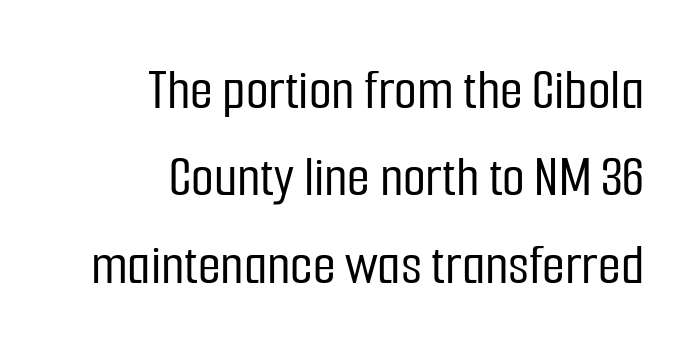
The image shows 59 px condensed sans-serif type, upright; set right-aligned, normal line spacing (1.48x), normal letter spacing, not underlined; low stroke contrast and a medium x-height.
